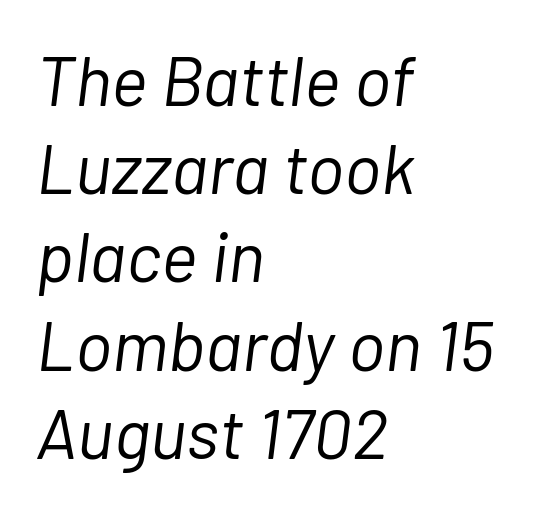
The image shows 70 px light type, italic (leaning right); set left-aligned, normal line spacing (1.26x), normal letter spacing, not underlined; low stroke contrast and a medium x-height.
